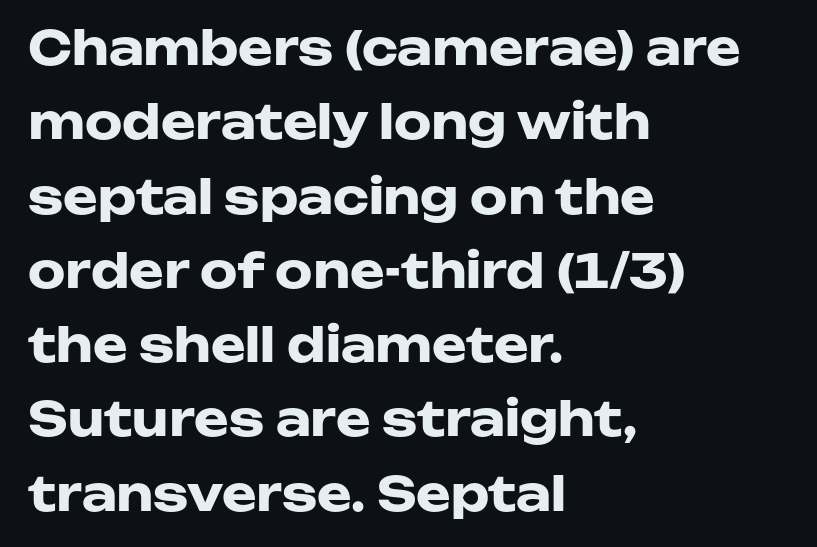
The image shows 47 px heavy, wide sans-serif type, upright; set left-aligned, normal line spacing (1.58x), normal letter spacing, not underlined; low stroke contrast and a medium x-height.
